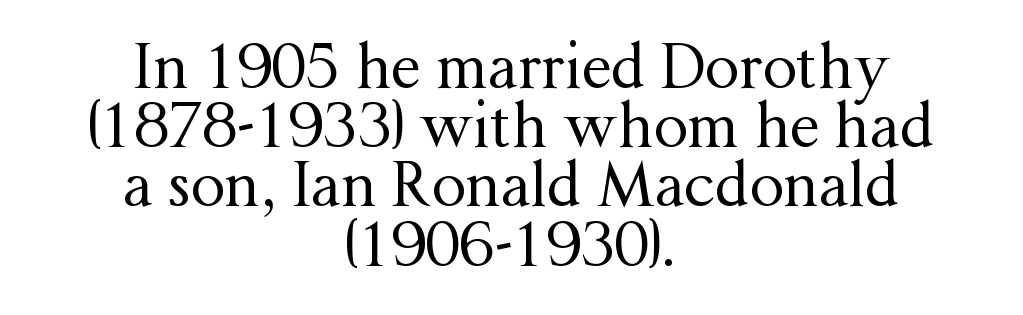
The letters stand straight up with perfectly vertical stems. The typeface has the unassuming heft of standard copy or less. Is there much room between lines? No — they nearly touch. A typesetter would call this proportional, since set widths differ per character. Beneath every word, the page is bare. Short note: letters normally spaced.
